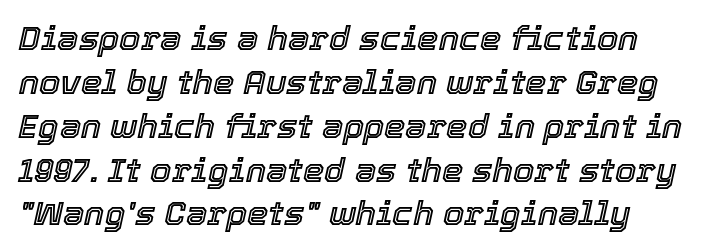
{"italic": "yes", "lean": "right", "slant_degrees": 12, "width": "normal", "x_height": "medium", "monospaced": "no", "underline": "no", "line_spacing": "normal", "line_spacing_ratio": 1.29, "letter_spacing": "normal", "letter_spacing_em": 0.0, "glyph_px": 34}
